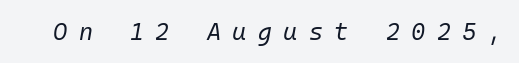
{"italic": "yes", "lean": "right", "slant_degrees": 10, "bold": "no", "underline": "no", "letter_spacing": "wide", "letter_spacing_em": 0.48, "glyph_px": 24}
